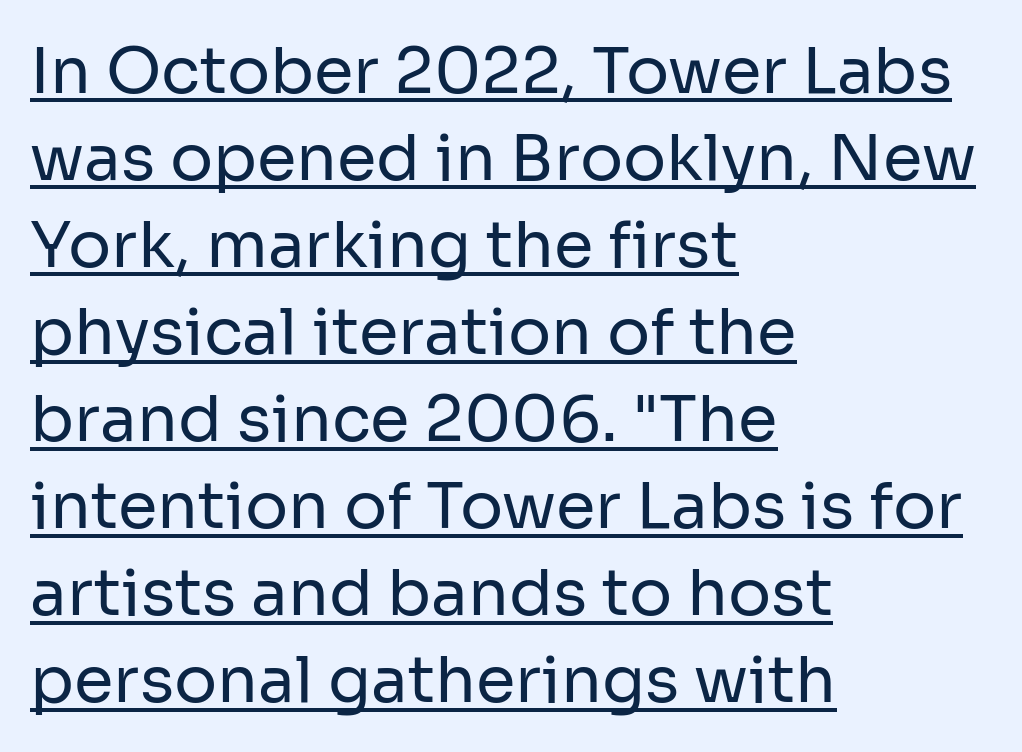
Nope, not italic — everything's standing straight. The rendered words wear a rule along their underside. Think standard paragraph weight, or any step lighter than that. In terms of letterform style, serifs are entirely absent. Each line starts at the same left margin while the right side varies. You could not count columns in this text — the font is proportionally spaced.
